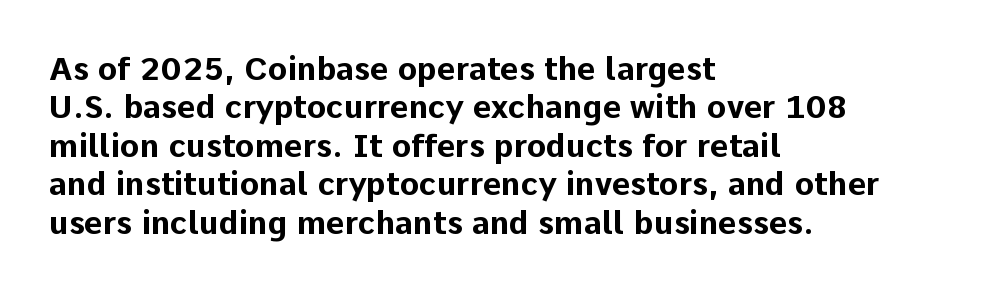
The image shows 32 px bold sans-serif type, upright; set left-aligned, line spacing 1.2x, normal letter spacing, not underlined; low stroke contrast and a medium x-height.
